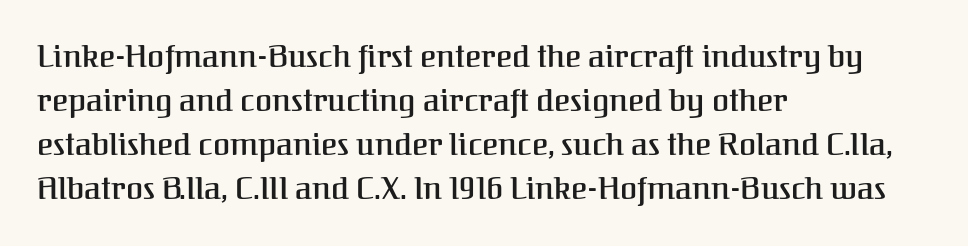
The image shows 31 px serif type, upright; set left-aligned, normal line spacing (1.42x), normal letter spacing, not underlined; medium stroke contrast and a medium x-height.
